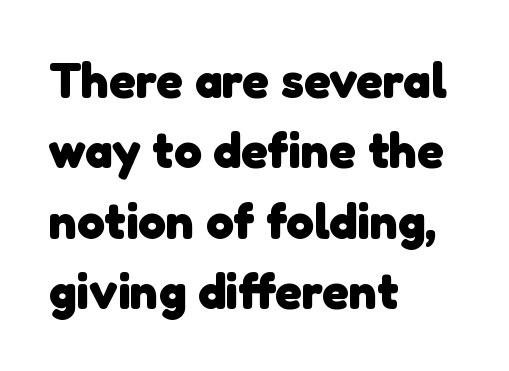
Q: Is the text bold? A: Yes.
Q: Is the typeface a serif or a sans-serif typeface? A: Sans-serif.
Q: Is the text underlined? A: No.
Q: How is the paragraph aligned? A: Left-aligned.
Q: Is the spacing between letters normal or unusually wide? A: Normal.
Q: Is the spacing between lines tight, normal or loose? A: Normal.
Q: Width (condensed, normal, or wide)? A: Normal.
Q: Stroke contrast? A: Low.
Q: x-height? A: Medium.
Q: Monospaced? A: No.
